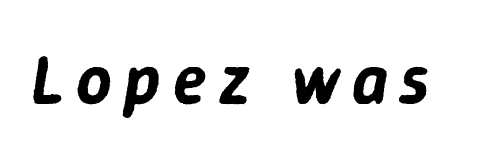
The image shows 70 px text type, italic (leaning right); set not underlined; low stroke contrast and a medium x-height.
